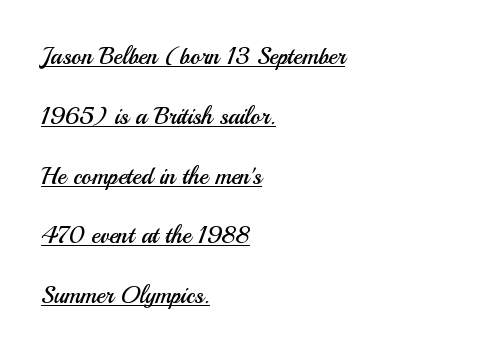
The image shows 24 px text type; set left-aligned, loose line spacing (2.49x), normal letter spacing, underlined.
